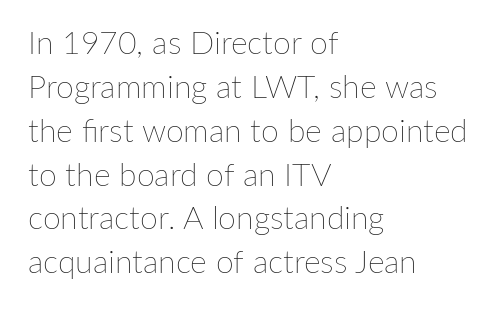
The image shows 32 px thin type, upright; set left-aligned, normal line spacing (1.37x), normal letter spacing, not underlined; low stroke contrast and a medium x-height.
